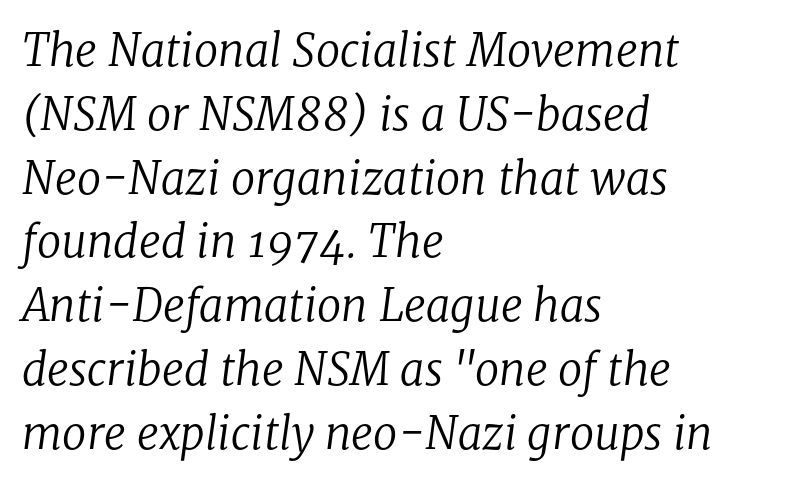
{"serif": "yes", "italic": "yes", "lean": "right", "slant_degrees": 8, "bold": "no", "weight": "regular", "width": "normal", "stroke_contrast": "low", "x_height": "medium", "monospaced": "no", "underline": "no", "align": "left", "line_spacing": "normal", "line_spacing_ratio": 1.45, "letter_spacing": "normal", "letter_spacing_em": 0.0, "glyph_px": 44}
